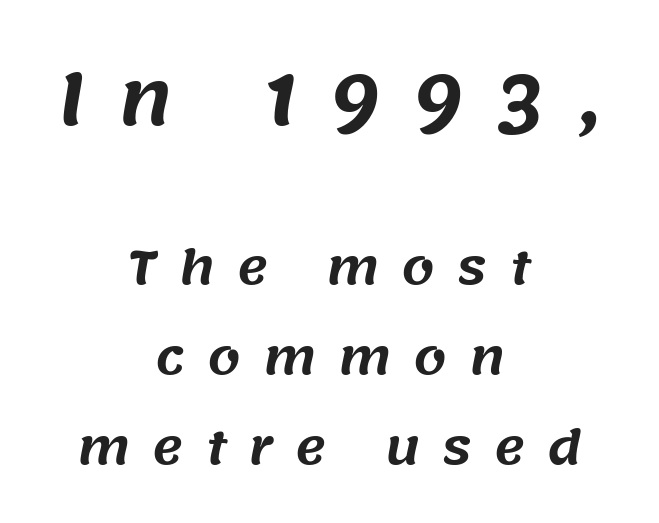
Varying glyph widths throughout — classic text-font behaviour. The passage shown is not underscored anywhere. Does the bottom block carry the larger type? No, the top block does. This rendering widens character spacing well past its baseline value. One glance says open: line gaps are wider than usual. The font family rendered here belongs to the sans-serif group.
